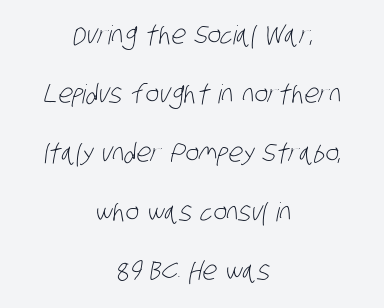
{"bold": "no", "underline": "no", "align": "center", "line_spacing": "loose", "line_spacing_ratio": 2.27, "letter_spacing": "normal", "letter_spacing_em": 0.0, "glyph_px": 26}
